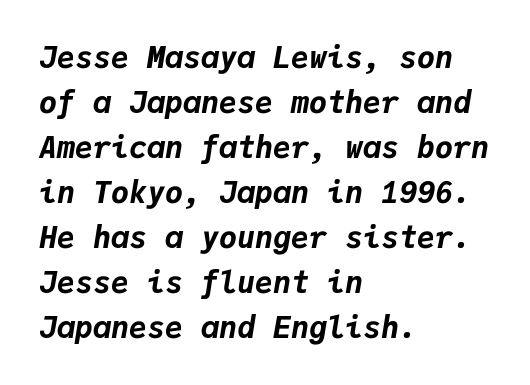
{"italic": "yes", "lean": "right", "slant_degrees": 9, "bold": "yes", "weight": "bold", "width": "normal", "stroke_contrast": "low", "x_height": "medium", "monospaced": "yes", "underline": "no", "align": "left", "line_spacing": "normal", "line_spacing_ratio": 1.5, "letter_spacing": "normal", "letter_spacing_em": 0.0, "glyph_px": 30}
